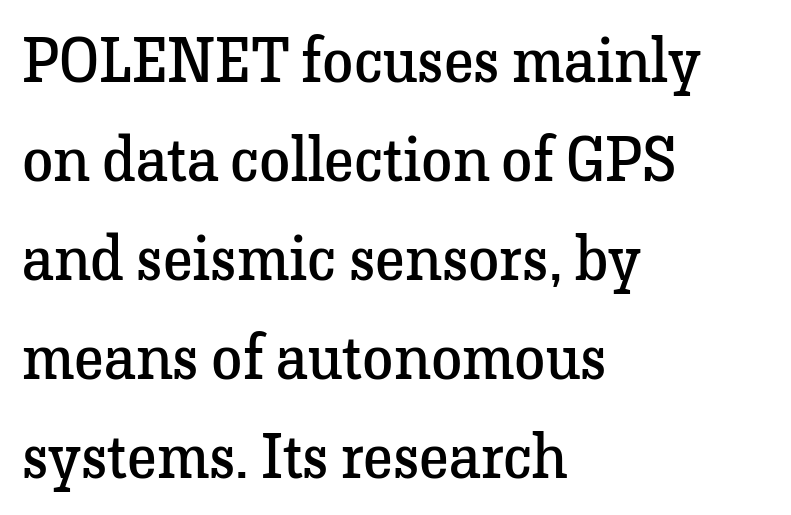
The image shows 63 px regular-weight serif type, upright; set left-aligned, normal line spacing (1.57x), normal letter spacing, not underlined; low stroke contrast and a medium x-height.
